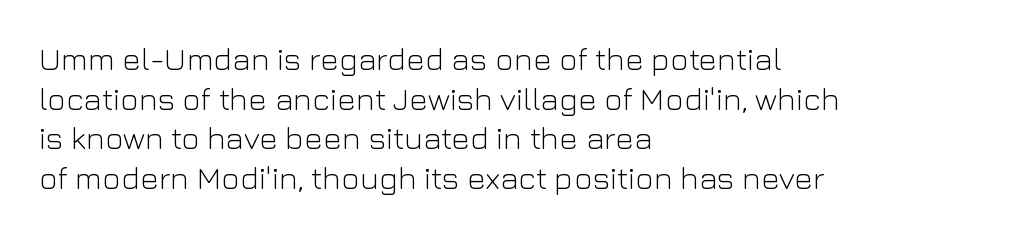
The rendering anchors every line to the left-hand side. Unmarked baselines from the first word to the last. Stroke thickness stays within the range of a standard reading face or lighter. Observe the ordinary spacing: letters are neighbours, not strangers.
